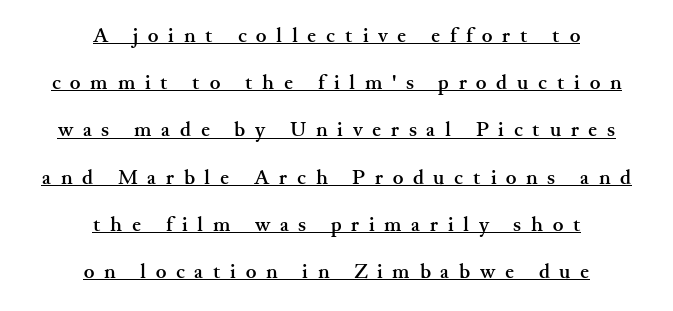
{"italic": "no", "bold": "yes", "underline": "yes", "align": "center", "line_spacing": "loose", "line_spacing_ratio": 2.36, "letter_spacing": "wide", "letter_spacing_em": 0.49, "glyph_px": 20}
